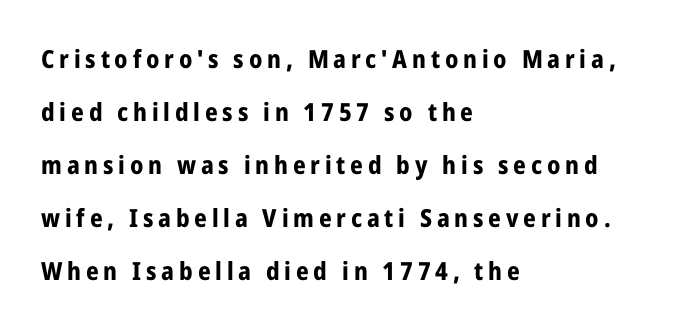
Q: Is the text bold? A: Yes.
Q: Is the text italic (slanted)? A: No, it is upright.
Q: Is the text underlined? A: No.
Q: How is the paragraph aligned? A: Left-aligned.
Q: Is the spacing between lines tight, normal or loose? A: Loose.
